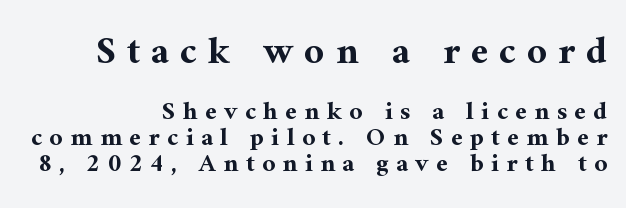
{"serif": "yes", "italic": "no", "bold": "yes", "weight": "bold", "width": "normal", "stroke_contrast": "medium", "x_height": "medium", "monospaced": "no", "underline": "no", "align": "right", "line_spacing": "tight", "line_spacing_ratio": 1.0, "letter_spacing": "wide", "letter_spacing_em": 0.28, "larger_block": "first", "size_ratio": 1.5, "glyph_px": 39}
